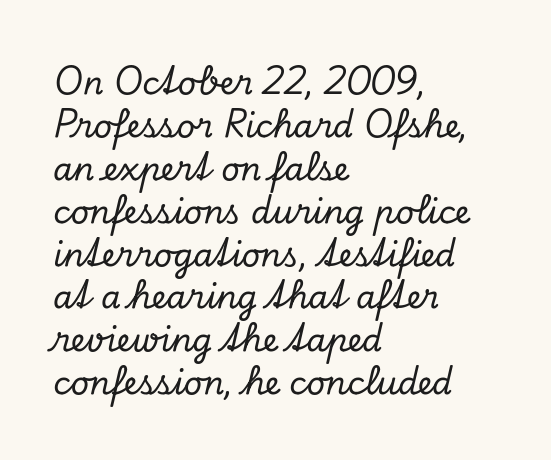
The image shows 32 px serif type, italic (leaning right); set left-aligned, normal line spacing (1.34x), normal letter spacing, not underlined; low stroke contrast and a small x-height.
